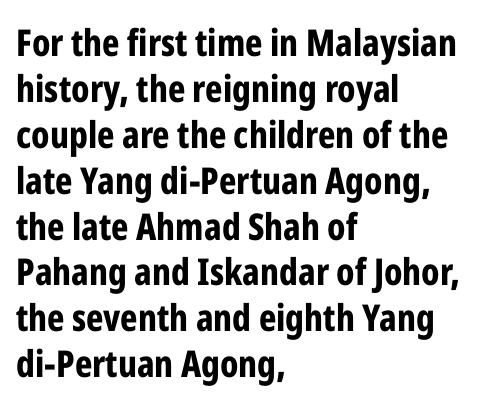
Q: Is the text bold? A: Yes.
Q: Is the text italic (slanted)? A: No, it is upright.
Q: Is the typeface a serif or a sans-serif typeface? A: Sans-serif.
Q: Is the text underlined? A: No.
Q: How is the paragraph aligned? A: Left-aligned.
Q: Is the spacing between letters normal or unusually wide? A: Normal.
Q: Width (condensed, normal, or wide)? A: Condensed.
Q: Stroke contrast? A: Low.
Q: x-height? A: Medium.
Q: Monospaced? A: No.
